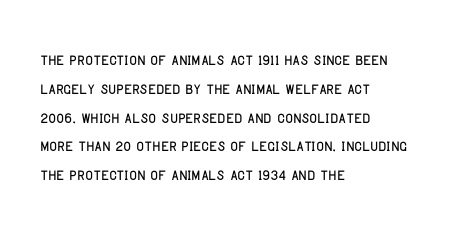
The image shows 21 px text type, upright; set left-aligned, normal line spacing (1.37x), normal letter spacing, not underlined.
